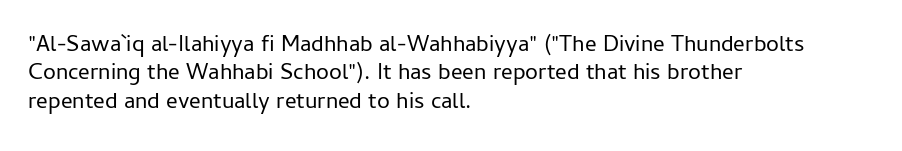
{"italic": "no", "bold": "no", "underline": "no", "align": "left", "line_spacing_ratio": 1.23, "letter_spacing": "normal", "letter_spacing_em": 0.0, "glyph_px": 23}
